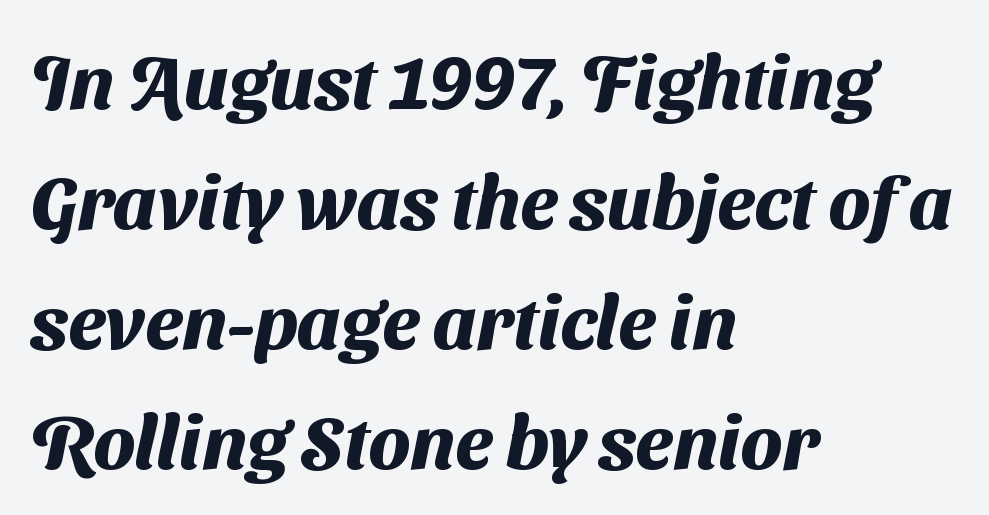
Each letter's strokes conclude bluntly, with no projecting serifs. You could not count columns in this text — the font is proportionally spaced. The gap between lines stays unmarked. Thick stems and heavy bowls — unmistakably bold. The letters sit at their default tracking, neither squeezed nor spread. The vertical gap from one line to the next is medium.
